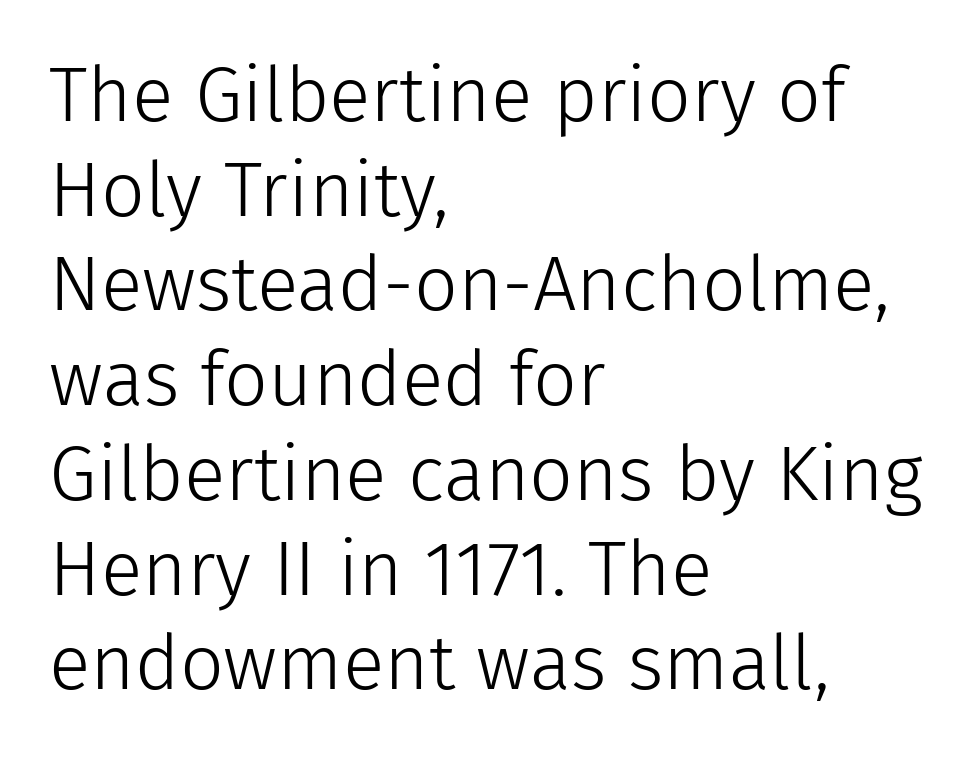
Q: Is the text bold? A: No.
Q: Is the text italic (slanted)? A: No, it is upright.
Q: Is the typeface a serif or a sans-serif typeface? A: Sans-serif.
Q: Is the text underlined? A: No.
Q: How is the paragraph aligned? A: Left-aligned.
Q: Is the spacing between letters normal or unusually wide? A: Normal.
Q: Width (condensed, normal, or wide)? A: Normal.
Q: Stroke contrast? A: Low.
Q: x-height? A: Medium.
Q: Monospaced? A: No.
